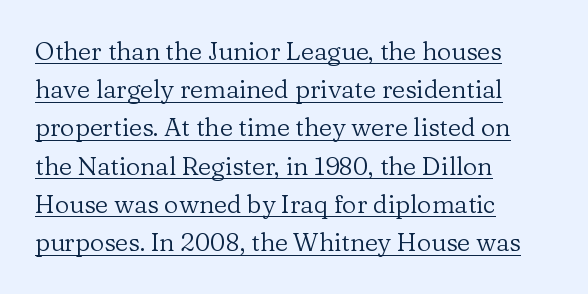
The image shows 25 px text type, upright; set left-aligned, normal line spacing (1.53x), normal letter spacing, underlined.
